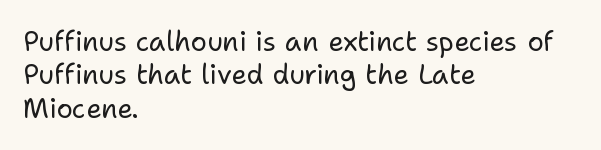
No letter is thick-stroked: the sample isn't bold. This rendering leaves character spacing at its baseline value. A bare baseline throughout the passage. Line beginnings align vertically; line endings do not. This sample uses an upright cut, with every glyph sitting square on the baseline.
